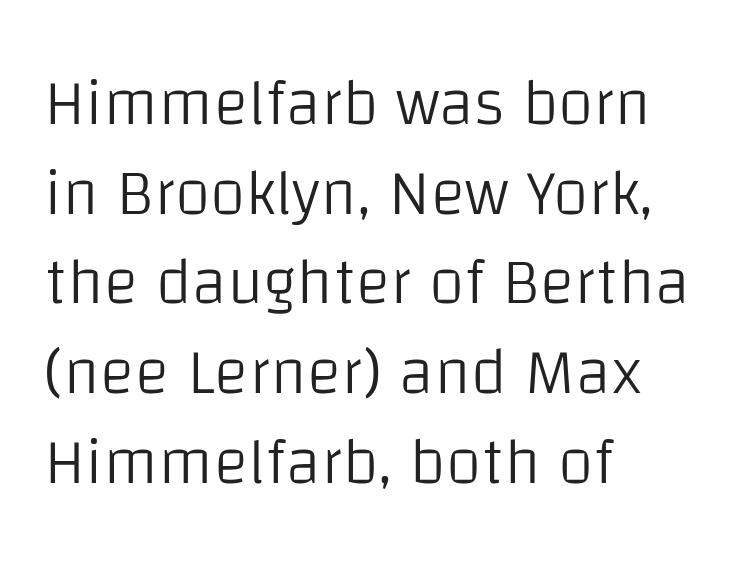
Q: Is the text bold? A: No.
Q: Is the text italic (slanted)? A: No, it is upright.
Q: Is the typeface a serif or a sans-serif typeface? A: Sans-serif.
Q: Is the text underlined? A: No.
Q: How is the paragraph aligned? A: Left-aligned.
Q: Is the spacing between letters normal or unusually wide? A: Normal.
Q: Is the spacing between lines tight, normal or loose? A: Normal.
Q: Width (condensed, normal, or wide)? A: Normal.
Q: Stroke contrast? A: Low.
Q: x-height? A: Large.
Q: Monospaced? A: No.
